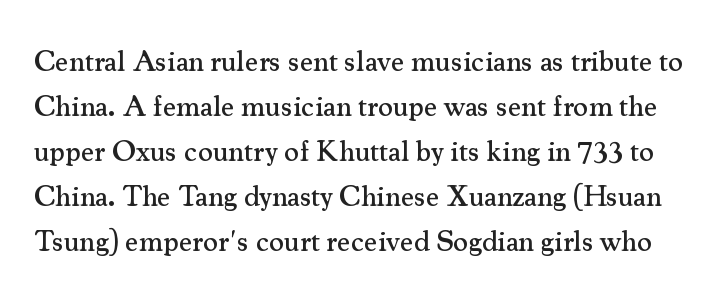
Q: Is the text italic (slanted)? A: No, it is upright.
Q: Is the typeface a serif or a sans-serif typeface? A: Serif.
Q: Is the text underlined? A: No.
Q: Is the spacing between letters normal or unusually wide? A: Normal.
Q: Is the spacing between lines tight, normal or loose? A: Normal.
Q: Width (condensed, normal, or wide)? A: Normal.
Q: Stroke contrast? A: Medium.
Q: x-height? A: Small.
Q: Monospaced? A: No.
